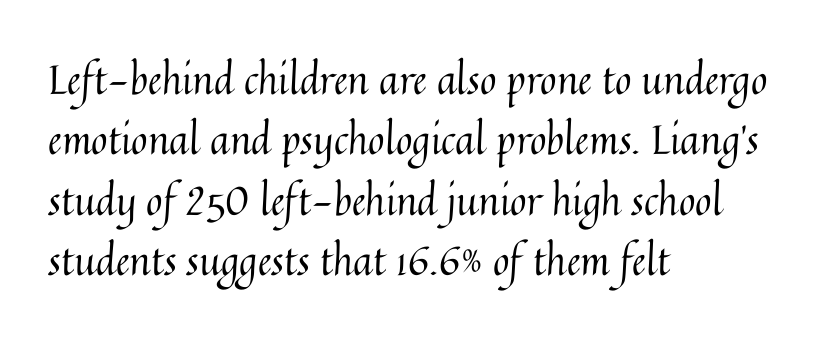
The image shows 40 px regular-weight type; set left-aligned, normal line spacing (1.51x), normal letter spacing, not underlined; medium stroke contrast and a medium x-height.
